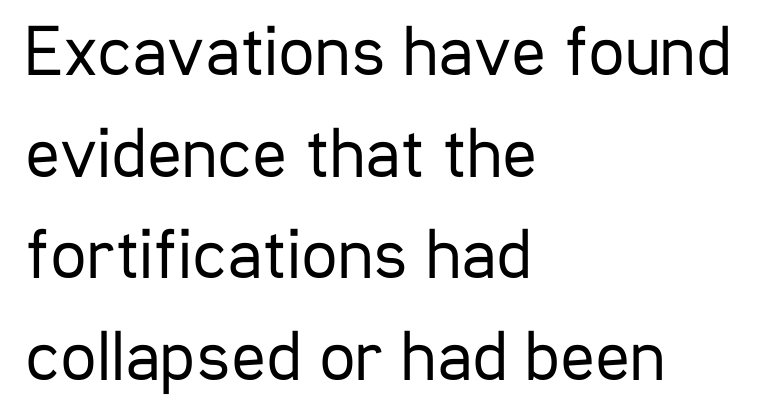
A typesetter would call this zero additional tracking. A typesetter would label this face a sans. Here the designer chose a conventional face with non-uniform glyph widths. Is there any slant? The stems are plumb.
